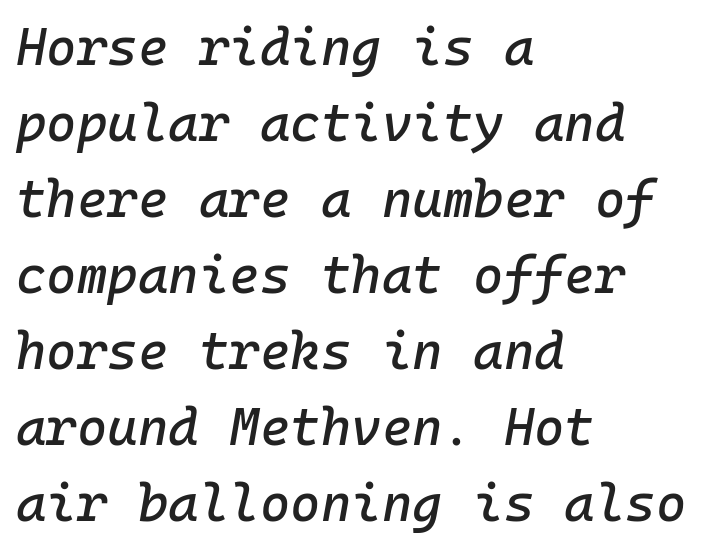
The image shows 52 px text type, italic (leaning right), monospaced; set left-aligned, normal line spacing (1.46x), normal letter spacing, not underlined; low stroke contrast and a medium x-height.
